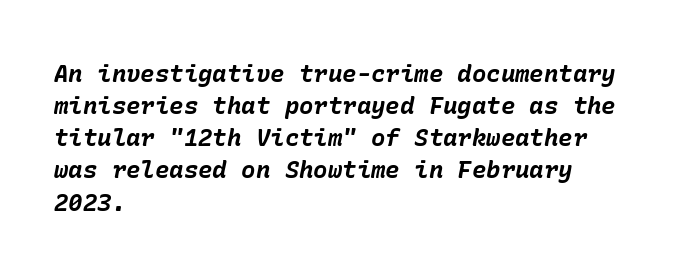
{"italic": "yes", "lean": "right", "slant_degrees": 10, "bold": "yes", "underline": "no", "align": "left", "line_spacing": "normal", "line_spacing_ratio": 1.34, "letter_spacing": "normal", "letter_spacing_em": 0.0, "glyph_px": 24}
